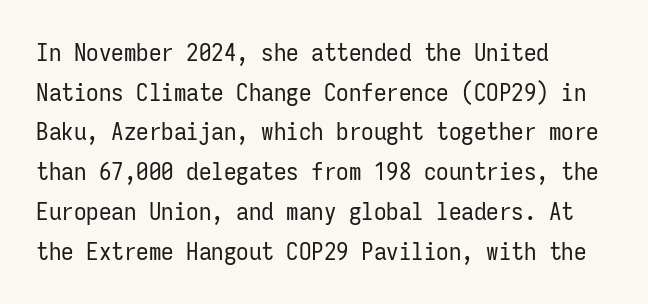
The image shows 25 px text type, upright; set left-aligned, normal line spacing (1.59x), normal letter spacing, not underlined.
